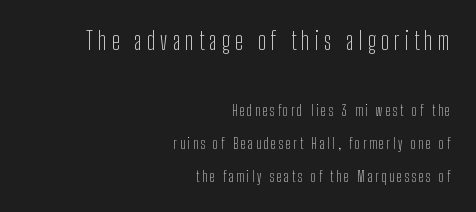
Q: Is the text bold? A: No.
Q: Is the text italic (slanted)? A: No, it is upright.
Q: Is the text underlined? A: No.
Q: How is the paragraph aligned? A: Right-aligned.
Q: Is the spacing between letters normal or unusually wide? A: Unusually wide.
Q: Is the spacing between lines tight, normal or loose? A: Loose.
Q: Which block of text is set in a larger size, the first (top) or the second (bottom)? A: The first (top) one.
